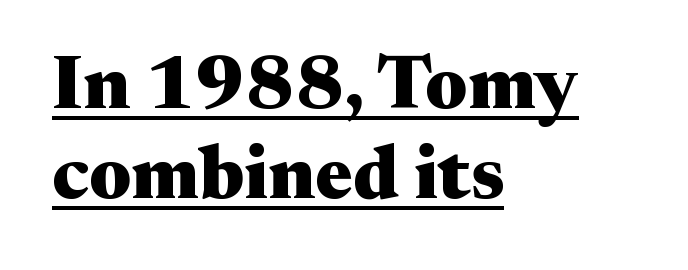
A typesetter would call this proportional, since set widths differ per character. A rule runs beneath these lines of type. Weight check: bold — yes, fully. Standard letterfit; no display-style spreading of the glyphs. Typeset ragged right — the left edge is the straight one.
